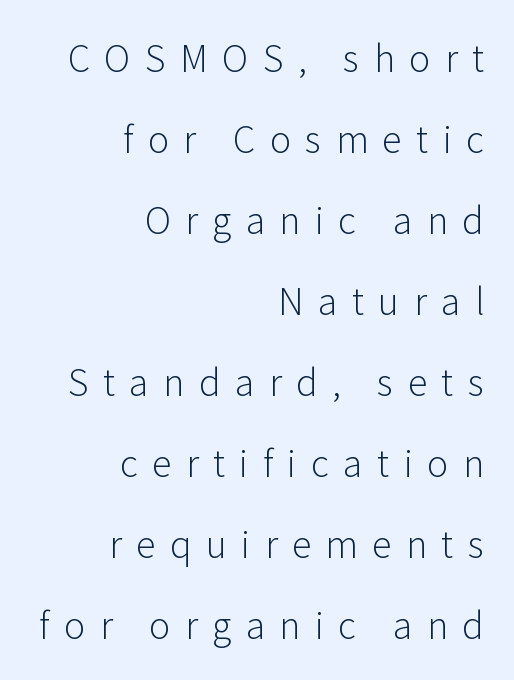
{"serif": "no", "italic": "no", "bold": "no", "weight": "light", "width": "normal", "stroke_contrast": "low", "x_height": "medium", "monospaced": "no", "underline": "no", "align": "right", "line_spacing": "loose", "line_spacing_ratio": 2.25, "letter_spacing": "wide", "letter_spacing_em": 0.4, "glyph_px": 36}
